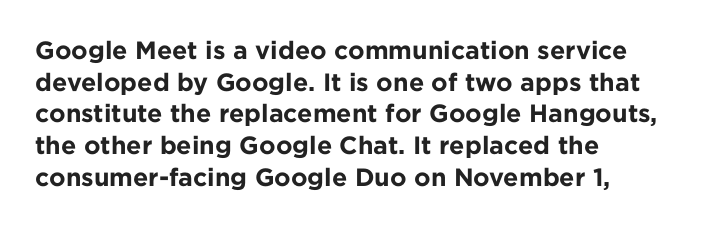
Q: Is the text bold? A: Yes.
Q: Is the text italic (slanted)? A: No, it is upright.
Q: Is the text underlined? A: No.
Q: How is the paragraph aligned? A: Left-aligned.
Q: Is the spacing between letters normal or unusually wide? A: Normal.
Q: Is the spacing between lines tight, normal or loose? A: Normal.
